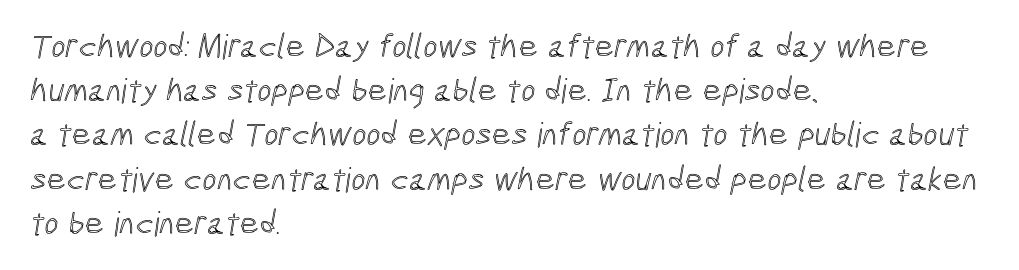
{"width": "condensed", "x_height": "medium", "monospaced": "no", "underline": "no", "align": "left", "line_spacing": "normal", "line_spacing_ratio": 1.3, "letter_spacing": "normal", "letter_spacing_em": 0.0, "glyph_px": 34}
